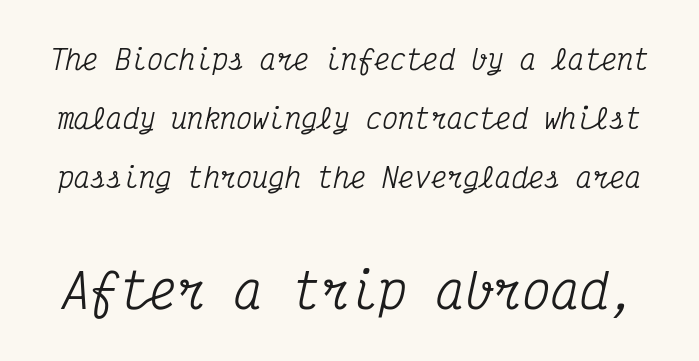
The image shows 48 px condensed serif type, italic (leaning right), monospaced; set loose line spacing (2.19x), normal letter spacing, not underlined; the second (bottom) block is 1.78x larger; medium stroke contrast and a medium x-height.
